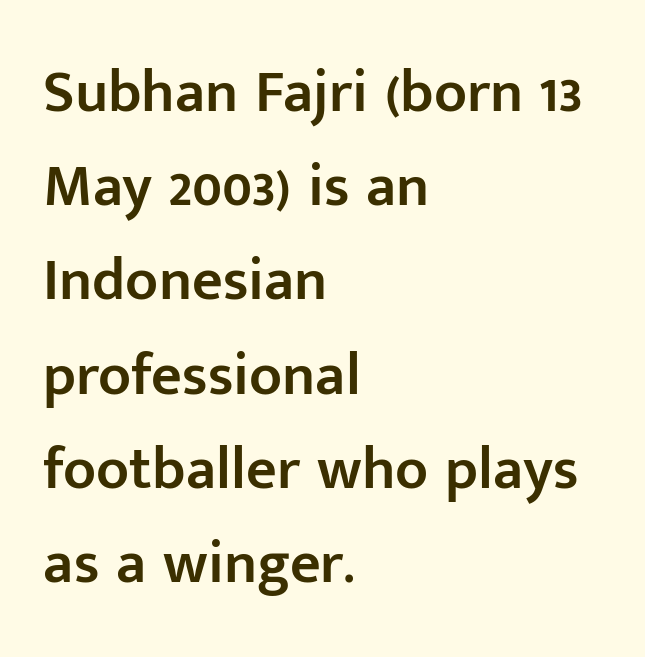
{"serif": "no", "italic": "no", "bold": "semi", "weight": "semibold", "width": "normal", "stroke_contrast": "low", "x_height": "medium", "monospaced": "no", "underline": "no", "align": "left", "line_spacing": "normal", "line_spacing_ratio": 1.57, "letter_spacing": "normal", "letter_spacing_em": 0.0, "glyph_px": 60}
